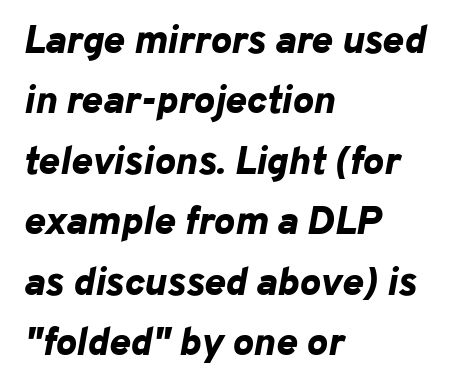
Q: Is the text bold? A: Yes.
Q: Is the text italic (slanted)? A: Yes, it leans right by about 10 degrees.
Q: Is the text underlined? A: No.
Q: How is the paragraph aligned? A: Left-aligned.
Q: Is the spacing between letters normal or unusually wide? A: Normal.
Q: Is the spacing between lines tight, normal or loose? A: Normal.
Q: Width (condensed, normal, or wide)? A: Normal.
Q: Stroke contrast? A: Low.
Q: x-height? A: Medium.
Q: Monospaced? A: No.
